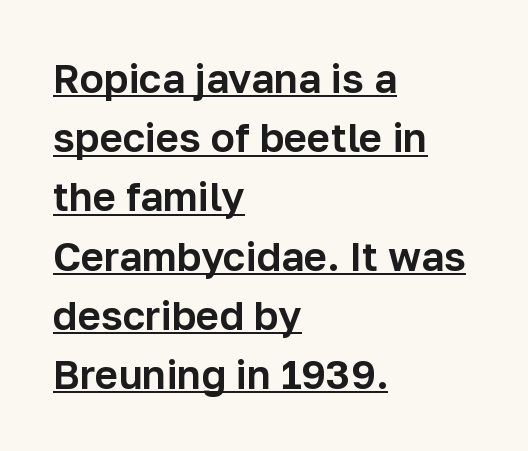
{"serif": "no", "italic": "no", "width": "normal", "stroke_contrast": "low", "x_height": "medium", "monospaced": "no", "underline": "yes", "align": "left", "line_spacing": "normal", "line_spacing_ratio": 1.48, "letter_spacing": "normal", "letter_spacing_em": 0.0, "glyph_px": 40}
